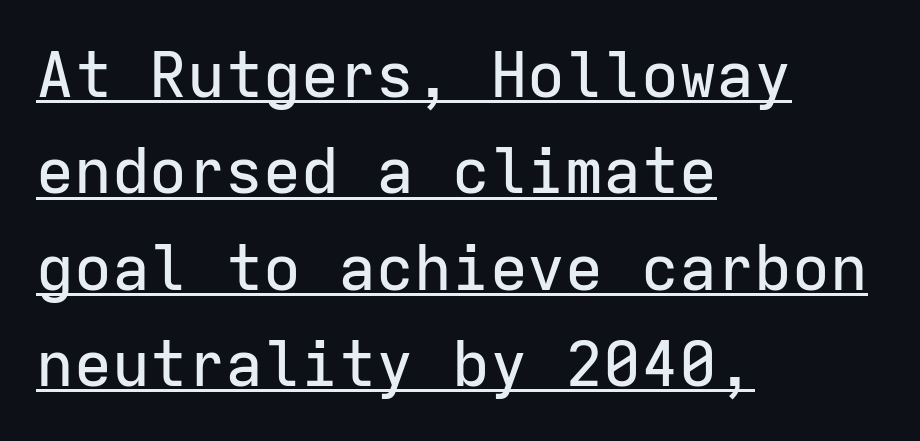
If you drew a ruler down the left edge, every line would touch it. The letters march in equal steps, a hallmark of fixed-pitch type. Is there an underline? Yes — a line sits under the letters. The letterforms sit shoulder to shoulder at normal distance.
